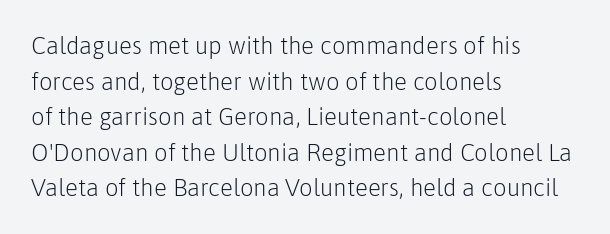
No italicization has been applied; the sample stays upright. Each line starts at the same left margin while the right side varies. Weight: regular or lighter. Compared with typical paragraphs, the rows here are spaced about the same. No extra tracking has been applied to these lines. Any mark beneath the type? The region is blank.
